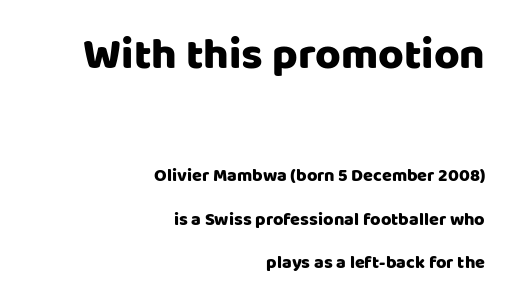
Q: Is the text italic (slanted)? A: No, it is upright.
Q: Is the typeface a serif or a sans-serif typeface? A: Sans-serif.
Q: Is the text underlined? A: No.
Q: How is the paragraph aligned? A: Right-aligned.
Q: Is the spacing between letters normal or unusually wide? A: Normal.
Q: Is the spacing between lines tight, normal or loose? A: Loose.
Q: Which block of text is set in a larger size, the first (top) or the second (bottom)? A: The first (top) one.
Q: Width (condensed, normal, or wide)? A: Normal.
Q: Stroke contrast? A: Low.
Q: x-height? A: Large.
Q: Monospaced? A: No.
